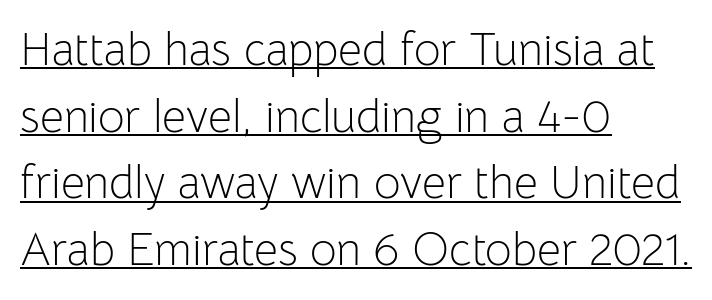
No chunkiness to these letters — they're not bold. This sample has the flowing, uneven cadence of proportional lettering. Each letter's strokes conclude bluntly, with no projecting serifs. A roman cut, with each character standing at attention. Compared with a centered layout, this one pins lines to the left instead. Leading: standard.
